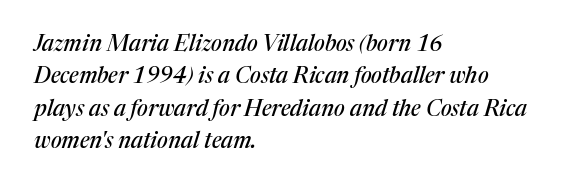
The image shows 22 px text type, italic (leaning right); set left-aligned, normal line spacing (1.47x), normal letter spacing, not underlined.
